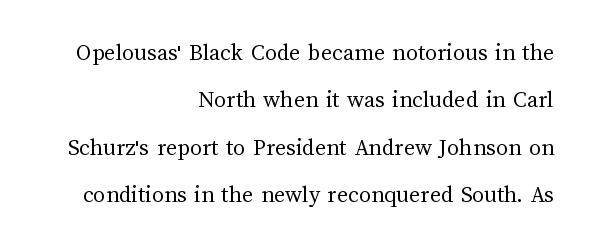
Q: Is the text bold? A: No.
Q: Is the text italic (slanted)? A: No, it is upright.
Q: Is the text underlined? A: No.
Q: How is the paragraph aligned? A: Right-aligned.
Q: Is the spacing between letters normal or unusually wide? A: Normal.
Q: Is the spacing between lines tight, normal or loose? A: Loose.
